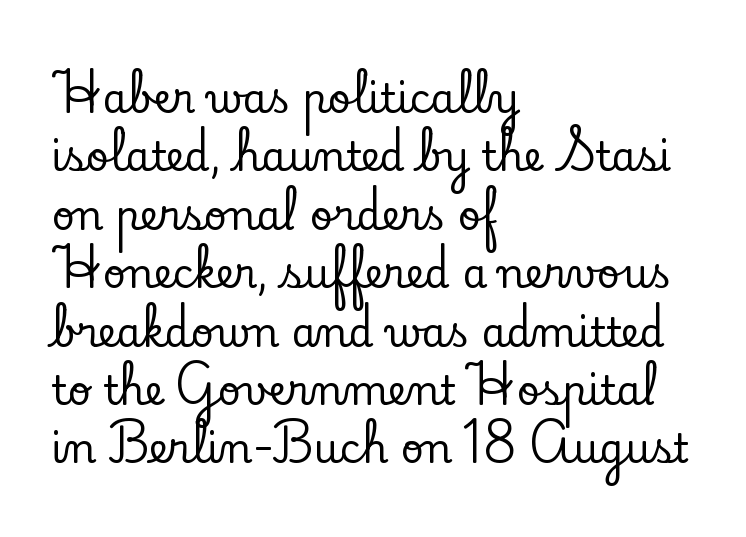
Q: Is the text italic (slanted)? A: No, it is upright.
Q: Is the typeface a serif or a sans-serif typeface? A: Serif.
Q: Is the text underlined? A: No.
Q: How is the paragraph aligned? A: Left-aligned.
Q: Is the spacing between letters normal or unusually wide? A: Normal.
Q: Is the spacing between lines tight, normal or loose? A: Normal.
Q: Width (condensed, normal, or wide)? A: Normal.
Q: Stroke contrast? A: Low.
Q: x-height? A: Small.
Q: Monospaced? A: No.
